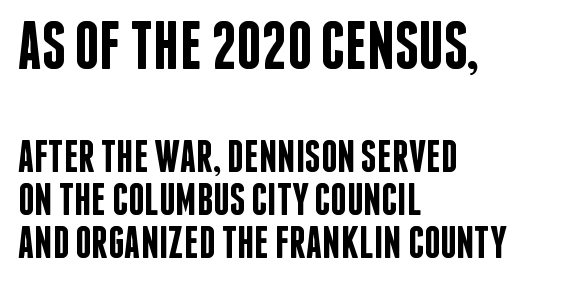
{"serif": "no", "italic": "no", "bold": "semi", "weight": "semibold", "width": "condensed", "stroke_contrast": "low", "x_height": "large", "monospaced": "no", "underline": "no", "align": "left", "line_spacing": "tight", "line_spacing_ratio": 0.96, "letter_spacing": "normal", "letter_spacing_em": 0.0, "larger_block": "first", "size_ratio": 1.51, "glyph_px": 68}
